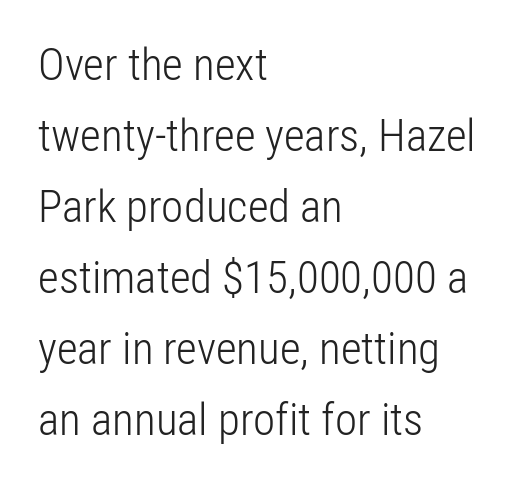
Q: Is the text bold? A: No.
Q: Is the text italic (slanted)? A: No, it is upright.
Q: Is the typeface a serif or a sans-serif typeface? A: Sans-serif.
Q: Is the text underlined? A: No.
Q: How is the paragraph aligned? A: Left-aligned.
Q: Is the spacing between letters normal or unusually wide? A: Normal.
Q: Is the spacing between lines tight, normal or loose? A: Normal.
Q: Width (condensed, normal, or wide)? A: Condensed.
Q: Stroke contrast? A: Low.
Q: x-height? A: Medium.
Q: Monospaced? A: No.
